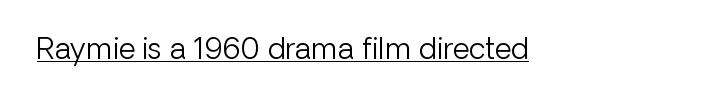
The image shows 29 px light sans-serif type, upright; set normal letter spacing, underlined; low stroke contrast and a medium x-height.
